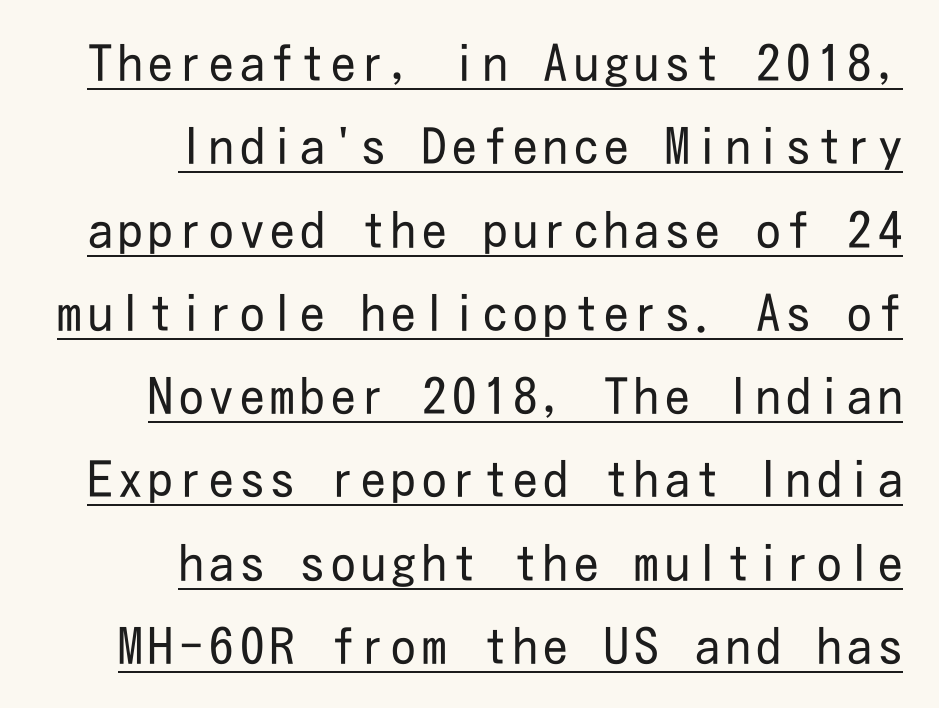
Q: Is the text bold? A: No.
Q: Is the text italic (slanted)? A: No, it is upright.
Q: Is the typeface a serif or a sans-serif typeface? A: Sans-serif.
Q: Is the text underlined? A: Yes.
Q: How is the paragraph aligned? A: Right-aligned.
Q: Is the spacing between lines tight, normal or loose? A: Normal.
Q: Width (condensed, normal, or wide)? A: Condensed.
Q: Stroke contrast? A: Low.
Q: x-height? A: Medium.
